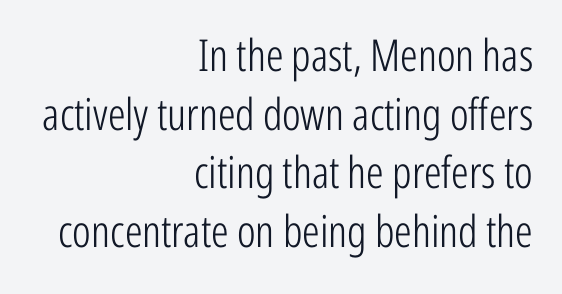
Q: Is the text bold? A: No.
Q: Is the text italic (slanted)? A: No, it is upright.
Q: Is the typeface a serif or a sans-serif typeface? A: Sans-serif.
Q: Is the text underlined? A: No.
Q: How is the paragraph aligned? A: Right-aligned.
Q: Is the spacing between letters normal or unusually wide? A: Normal.
Q: Is the spacing between lines tight, normal or loose? A: Normal.
Q: Width (condensed, normal, or wide)? A: Condensed.
Q: Stroke contrast? A: Low.
Q: x-height? A: Medium.
Q: Monospaced? A: No.
